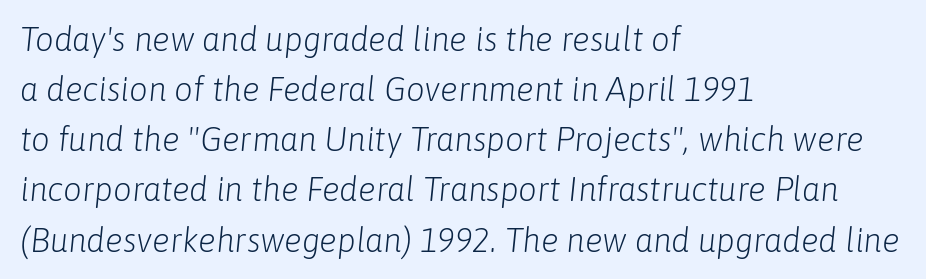
Reading down the column, the eye jumps a familiar distance to each next line. The face used here is proportionally spaced, like ordinary book or web type. The weight would be labelled regular, book, light, or lighter still. In terms of letterspacing, this is plain default setting. This sample uses an oblique cut, with every glyph tilted off the vertical. The ragged edge is on the right, which tells us the setting is flush left.
